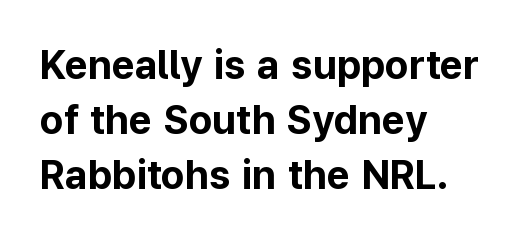
{"serif": "no", "italic": "no", "bold": "yes", "weight": "bold", "width": "normal", "stroke_contrast": "low", "x_height": "medium", "monospaced": "no", "underline": "no", "align": "left", "line_spacing": "normal", "line_spacing_ratio": 1.38, "letter_spacing": "normal", "letter_spacing_em": 0.0, "glyph_px": 40}
